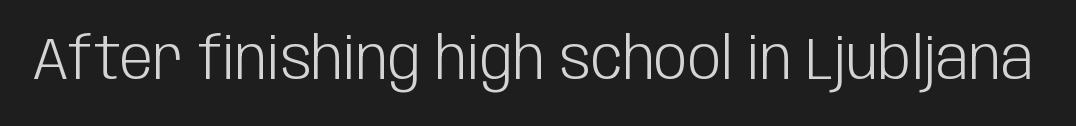
{"serif": "no", "italic": "no", "bold": "no", "weight": "light", "width": "condensed", "stroke_contrast": "low", "x_height": "large", "monospaced": "no", "underline": "no", "letter_spacing": "normal", "letter_spacing_em": 0.0, "glyph_px": 59}
